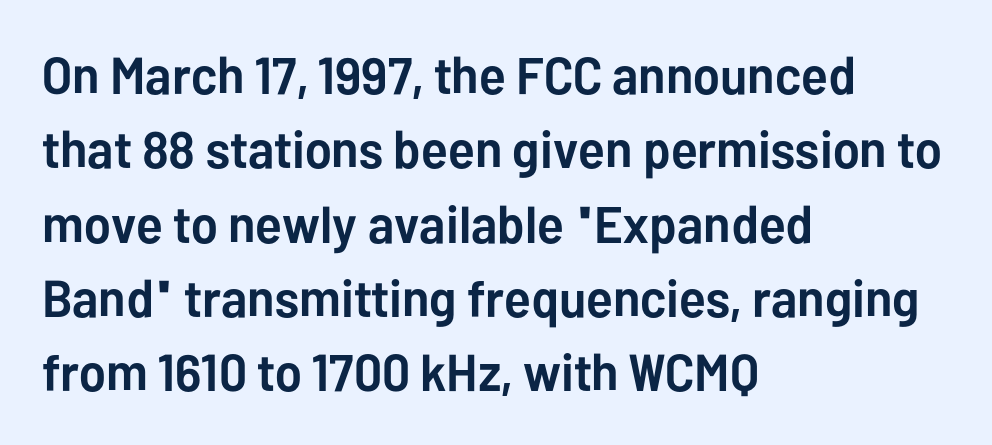
The image shows 52 px semibold sans-serif type, upright; set left-aligned, normal line spacing (1.43x), normal letter spacing, not underlined; low stroke contrast and a medium x-height.
